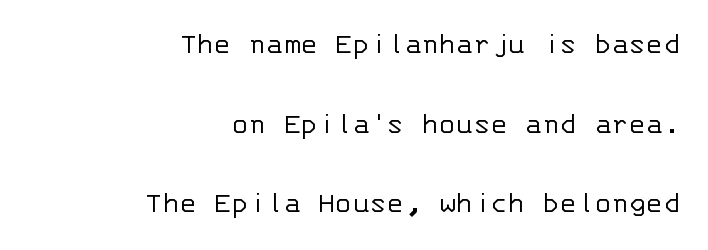
Q: Is the text bold? A: No.
Q: Is the text italic (slanted)? A: No, it is upright.
Q: Is the typeface a serif or a sans-serif typeface? A: Sans-serif.
Q: Is the text underlined? A: No.
Q: How is the paragraph aligned? A: Right-aligned.
Q: Is the spacing between letters normal or unusually wide? A: Normal.
Q: Is the spacing between lines tight, normal or loose? A: Loose.
Q: Width (condensed, normal, or wide)? A: Normal.
Q: Stroke contrast? A: Low.
Q: x-height? A: Large.
Q: Monospaced? A: Yes.
